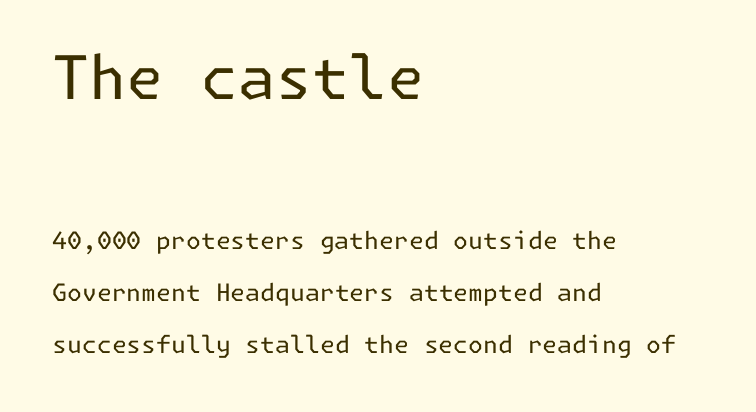
{"serif": "no", "italic": "no", "bold": "no", "weight": "regular", "width": "normal", "stroke_contrast": "low", "x_height": "medium", "underline": "no", "align": "left", "line_spacing": "loose", "line_spacing_ratio": 2.17, "letter_spacing": "normal", "letter_spacing_em": 0.0, "larger_block": "first", "size_ratio": 2.5, "glyph_px": 60}
